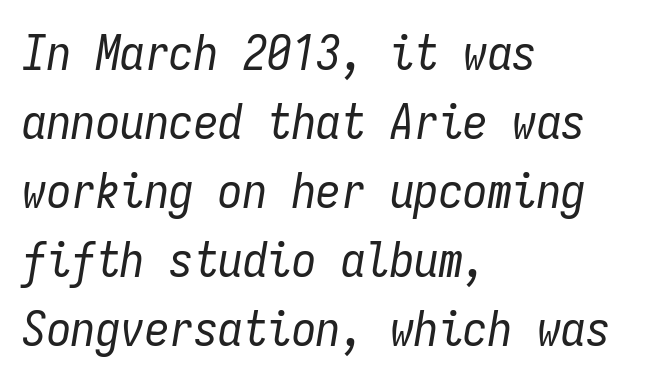
Q: Is the text bold? A: No.
Q: Is the text italic (slanted)? A: Yes, it leans right by about 9 degrees.
Q: Is the text underlined? A: No.
Q: How is the paragraph aligned? A: Left-aligned.
Q: Is the spacing between letters normal or unusually wide? A: Normal.
Q: Is the spacing between lines tight, normal or loose? A: Normal.
Q: Width (condensed, normal, or wide)? A: Condensed.
Q: Stroke contrast? A: Low.
Q: x-height? A: Medium.
Q: Monospaced? A: Yes.
